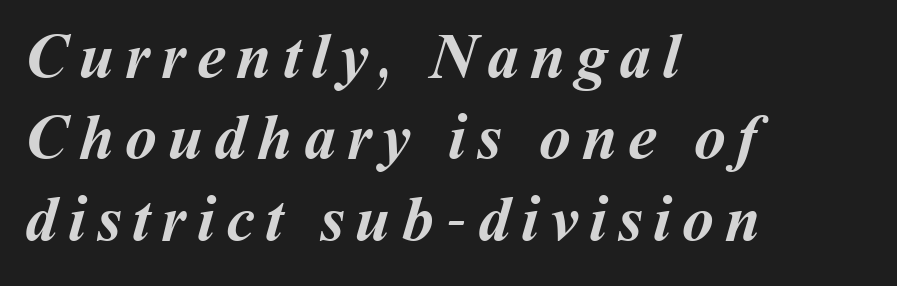
The image shows 64 px semibold type; set left-aligned, normal line spacing (1.27x), not underlined; medium stroke contrast and a medium x-height.
